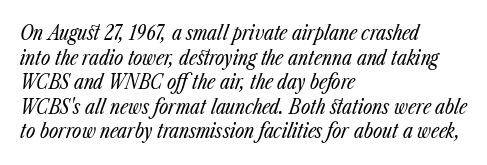
The rendering anchors every line to the left-hand side. Weight: in the light-to-regular range. The foot of each line stays bare and open. Here the glyphs are tracked normally, forming tight word shapes. The lettering tilts uniformly, giving the passage an italic look.
